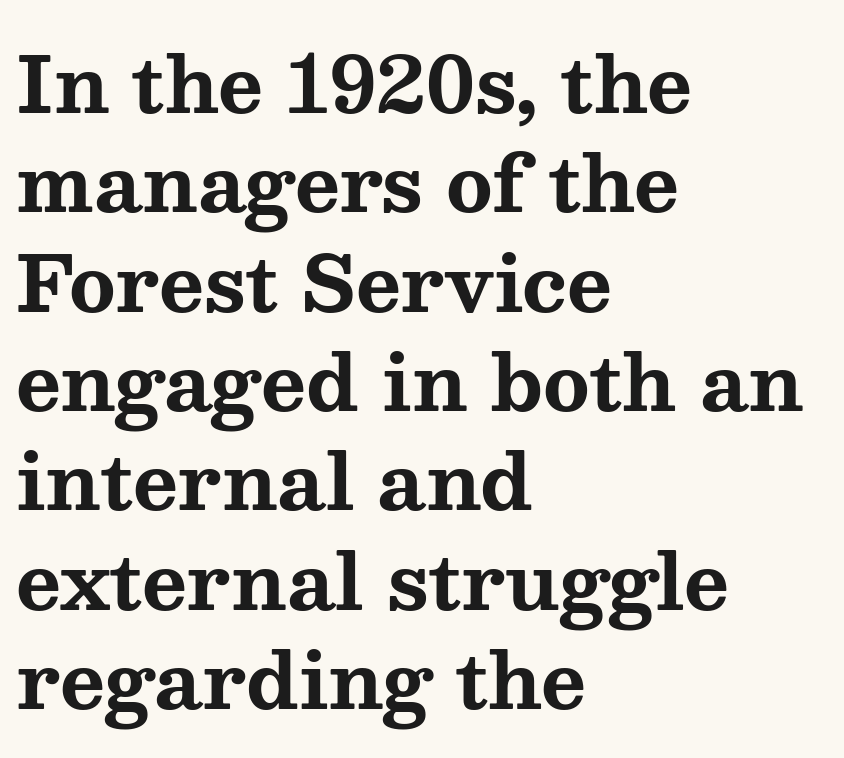
Q: Is the text bold? A: Yes.
Q: Is the text italic (slanted)? A: No, it is upright.
Q: Is the typeface a serif or a sans-serif typeface? A: Serif.
Q: Is the text underlined? A: No.
Q: How is the paragraph aligned? A: Left-aligned.
Q: Is the spacing between letters normal or unusually wide? A: Normal.
Q: Is the spacing between lines tight, normal or loose? A: Normal.
Q: Width (condensed, normal, or wide)? A: Wide.
Q: Stroke contrast? A: Medium.
Q: x-height? A: Medium.
Q: Monospaced? A: No.
